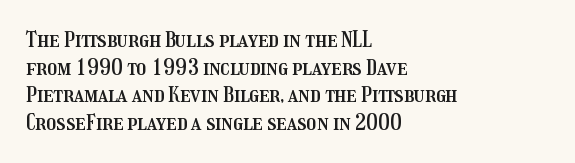
Q: Is the text italic (slanted)? A: No, it is upright.
Q: Is the text underlined? A: No.
Q: How is the paragraph aligned? A: Left-aligned.
Q: Is the spacing between letters normal or unusually wide? A: Normal.
Q: Is the spacing between lines tight, normal or loose? A: Normal.
